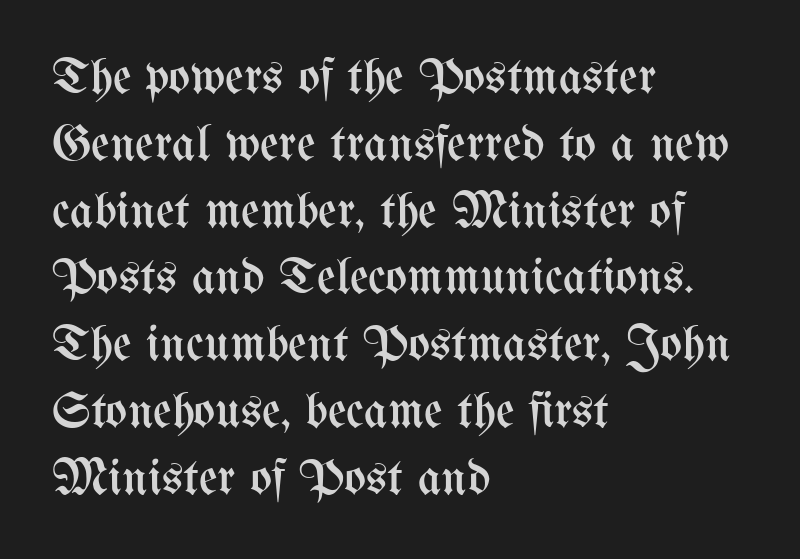
Q: Is the text bold? A: No.
Q: Is the text italic (slanted)? A: No, it is upright.
Q: Is the text underlined? A: No.
Q: How is the paragraph aligned? A: Left-aligned.
Q: Is the spacing between letters normal or unusually wide? A: Normal.
Q: Is the spacing between lines tight, normal or loose? A: Normal.
Q: Width (condensed, normal, or wide)? A: Condensed.
Q: Stroke contrast? A: Medium.
Q: x-height? A: Medium.
Q: Monospaced? A: No.
